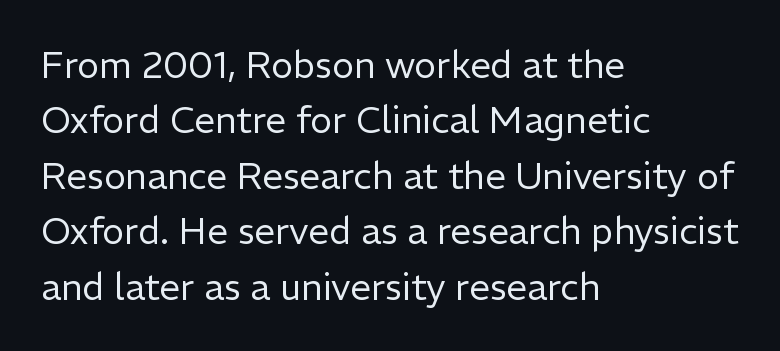
{"serif": "no", "italic": "no", "bold": "no", "weight": "regular", "width": "normal", "stroke_contrast": "low", "x_height": "medium", "monospaced": "no", "underline": "no", "align": "left", "line_spacing": "normal", "line_spacing_ratio": 1.5, "letter_spacing": "normal", "letter_spacing_em": 0.0, "glyph_px": 37}
